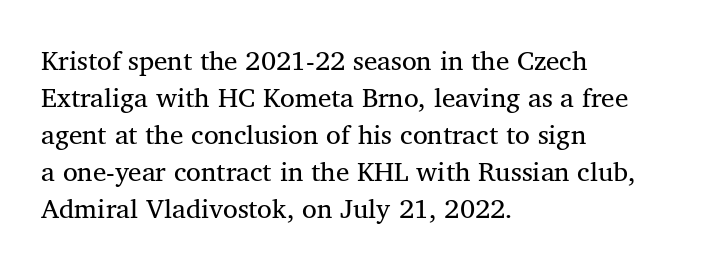
The image shows 27 px text type, upright; set left-aligned, normal line spacing (1.37x), normal letter spacing, not underlined.
